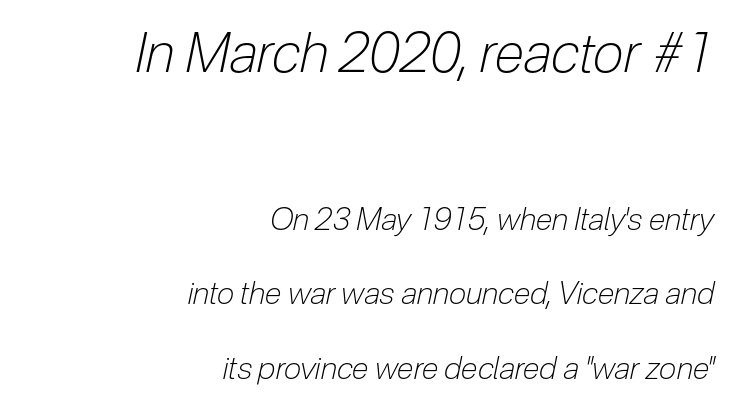
The image shows 55 px light, condensed type, italic (leaning right); set right-aligned, loose line spacing (2.41x), normal letter spacing, not underlined; the first (top) block is 1.77x larger; low stroke contrast and a medium x-height.
